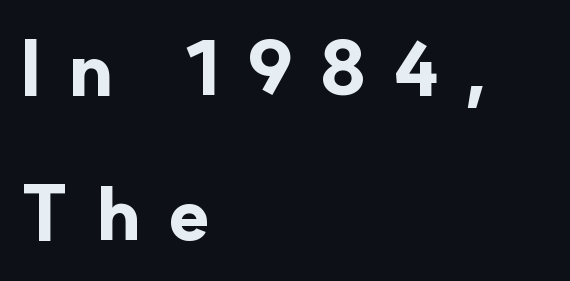
Q: Is the text bold? A: Yes.
Q: Is the text italic (slanted)? A: No, it is upright.
Q: Is the typeface a serif or a sans-serif typeface? A: Sans-serif.
Q: Is the text underlined? A: No.
Q: How is the paragraph aligned? A: Left-aligned.
Q: Is the spacing between letters normal or unusually wide? A: Unusually wide.
Q: Is the spacing between lines tight, normal or loose? A: Loose.
Q: Width (condensed, normal, or wide)? A: Normal.
Q: Stroke contrast? A: Low.
Q: x-height? A: Small.
Q: Monospaced? A: No.
